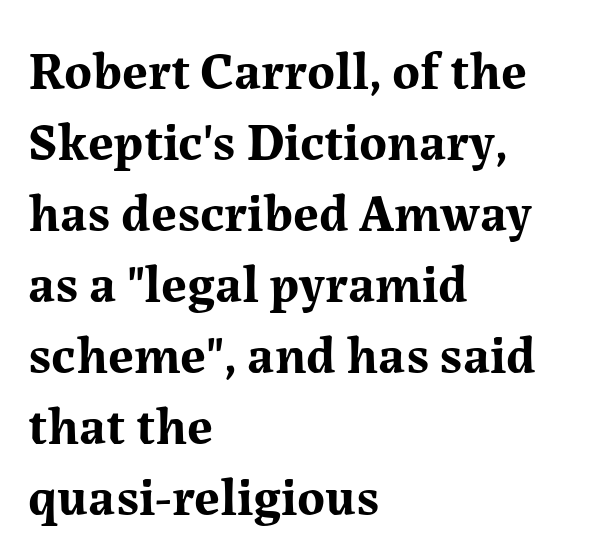
Classification — serif. The paragraph has a hard left edge and a soft right edge. Only glyphs here, with clear space below each row. The line-height multiplier appears to be the usual default. Designer's note — italics off, roman on.
